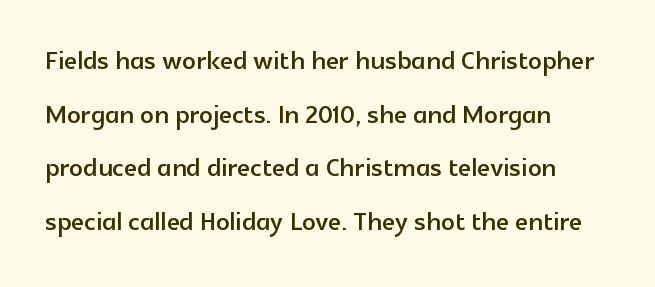
Q: Is the text italic (slanted)? A: No, it is upright.
Q: Is the typeface a serif or a sans-serif typeface? A: Sans-serif.
Q: Is the text underlined? A: No.
Q: How is the paragraph aligned? A: Left-aligned.
Q: Is the spacing between letters normal or unusually wide? A: Normal.
Q: Is the spacing between lines tight, normal or loose? A: Normal.
Q: Width (condensed, normal, or wide)? A: Normal.
Q: x-height? A: Medium.
Q: Monospaced? A: No.
